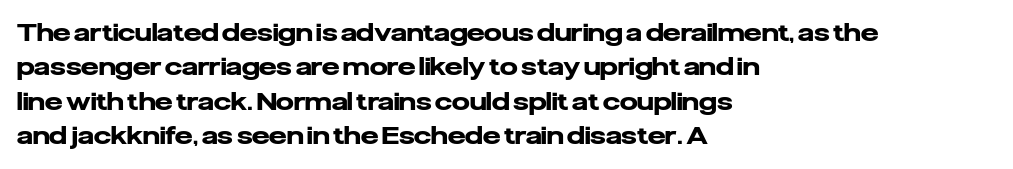
Q: Is the text bold? A: Yes.
Q: Is the text italic (slanted)? A: No, it is upright.
Q: Is the text underlined? A: No.
Q: How is the paragraph aligned? A: Left-aligned.
Q: Is the spacing between letters normal or unusually wide? A: Normal.
Q: Is the spacing between lines tight, normal or loose? A: Normal.
